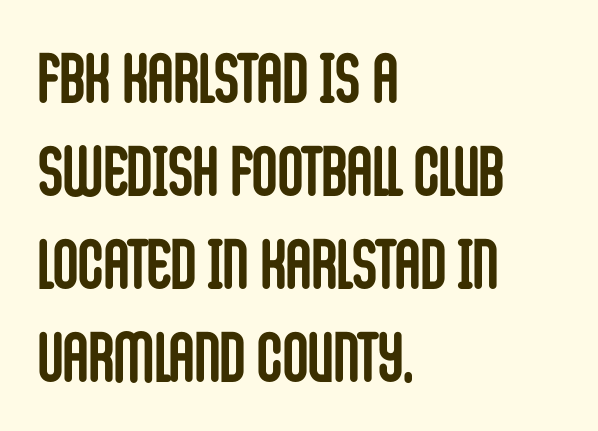
The image shows 70 px semibold, condensed sans-serif type, upright; set left-aligned, normal line spacing (1.33x), normal letter spacing, not underlined; low stroke contrast and a large x-height.
